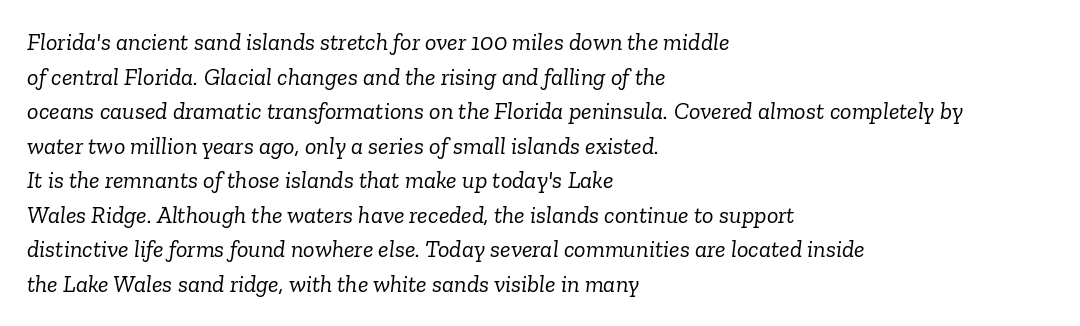
{"italic": "yes", "lean": "right", "slant_degrees": 6, "bold": "no", "underline": "no", "align": "left", "line_spacing": "normal", "line_spacing_ratio": 1.44, "letter_spacing": "normal", "letter_spacing_em": 0.0, "glyph_px": 24}
